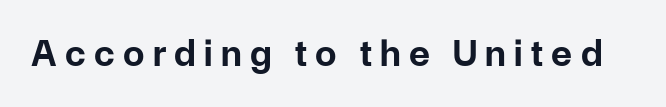
{"serif": "no", "italic": "no", "bold": "yes", "weight": "bold", "width": "normal", "stroke_contrast": "low", "x_height": "medium", "monospaced": "no", "underline": "no", "letter_spacing": "wide", "letter_spacing_em": 0.22, "glyph_px": 38}
